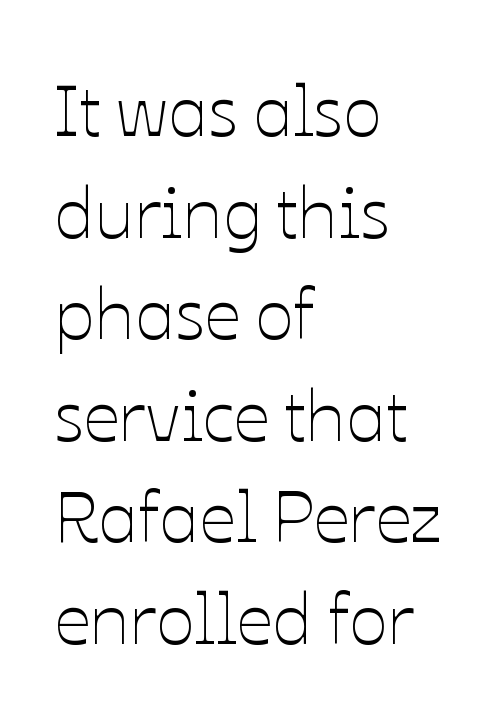
{"italic": "no", "bold": "no", "weight": "thin", "width": "normal", "stroke_contrast": "low", "x_height": "medium", "monospaced": "no", "underline": "no", "align": "left", "line_spacing": "normal", "line_spacing_ratio": 1.41, "letter_spacing": "normal", "letter_spacing_em": 0.0, "glyph_px": 72}
